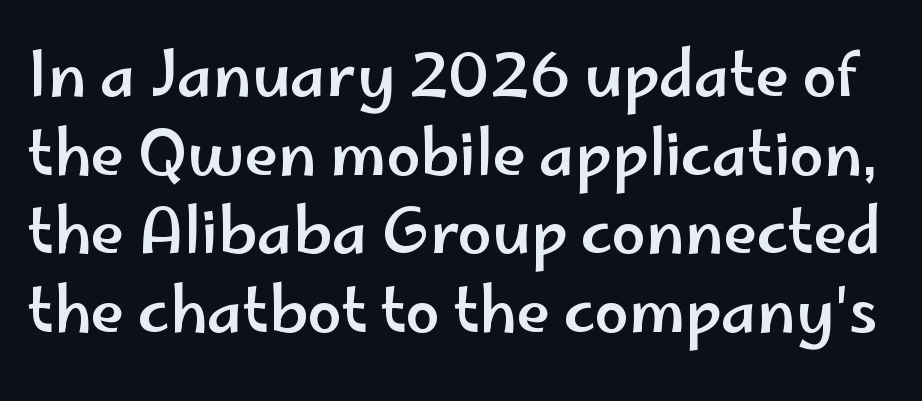
{"serif": "no", "italic": "no", "width": "wide", "stroke_contrast": "low", "x_height": "small", "monospaced": "no", "underline": "no", "line_spacing": "normal", "line_spacing_ratio": 1.29, "letter_spacing": "normal", "letter_spacing_em": 0.0, "glyph_px": 61}
